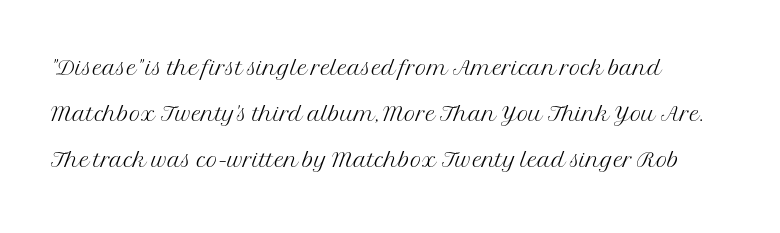
One glance says typical: line gaps are just what's usual. Type without underlining. You could not count columns in this text — the font is proportionally spaced. Regarding serifs, this sample has them.
